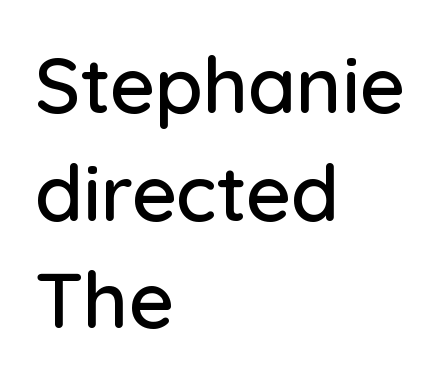
Characters follow at the spacing the type designer built in. Underline: absent. The lettering stays uniformly vertical, giving the passage a roman look. The typeface chosen for these lines omits serifs. Here the designer chose a conventional face with non-uniform glyph widths.
